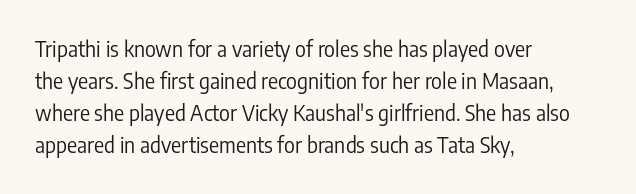
{"italic": "no", "bold": "no", "underline": "no", "align": "left", "line_spacing": "normal", "line_spacing_ratio": 1.53, "letter_spacing": "normal", "letter_spacing_em": 0.0, "glyph_px": 21}
